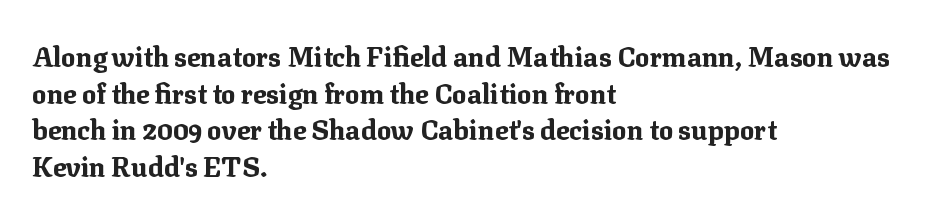
The image shows 27 px bold type, upright; set left-aligned, normal line spacing (1.36x), normal letter spacing, not underlined.
